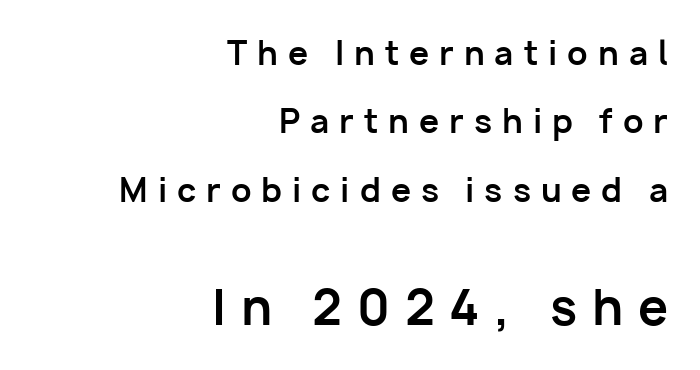
{"serif": "no", "italic": "no", "bold": "yes", "weight": "bold", "width": "normal", "stroke_contrast": "low", "x_height": "medium", "monospaced": "no", "underline": "no", "align": "right", "line_spacing": "loose", "line_spacing_ratio": 2.14, "letter_spacing": "wide", "letter_spacing_em": 0.31, "larger_block": "second", "size_ratio": 1.5, "glyph_px": 48}
